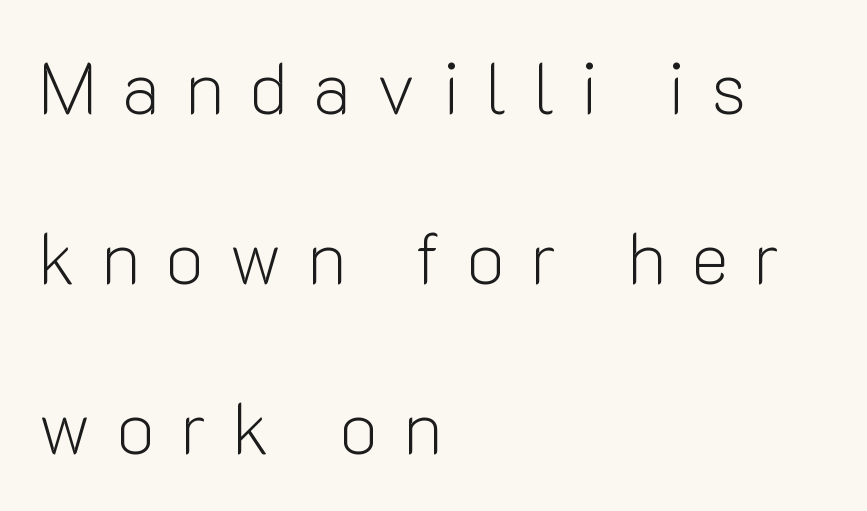
The image shows 72 px light sans-serif type, upright; set left-aligned, loose line spacing (2.36x), unusually wide letter spacing (+0.35 em), not underlined; low stroke contrast and a medium x-height.
